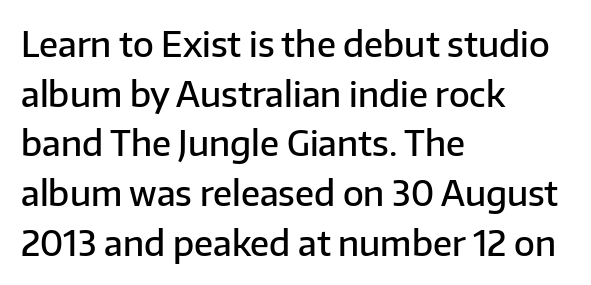
{"serif": "no", "italic": "no", "bold": "semi", "weight": "semibold", "width": "normal", "stroke_contrast": "low", "x_height": "medium", "monospaced": "no", "underline": "no", "align": "left", "line_spacing": "normal", "line_spacing_ratio": 1.46, "letter_spacing": "normal", "letter_spacing_em": 0.0, "glyph_px": 34}
